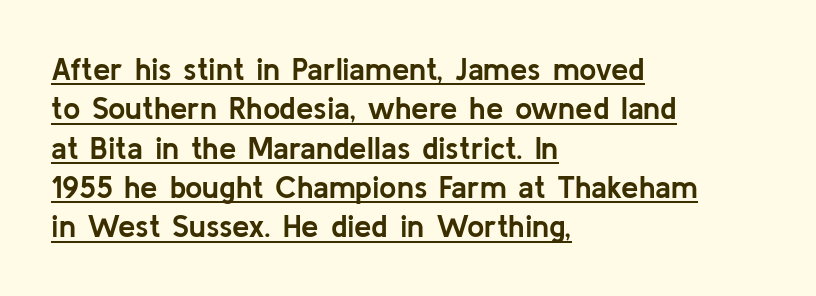
A typesetter would label this face a sans. Leftover space on each line is placed entirely after the last word. Does the lettering tilt? It doesn't — this is upright. A continuous stroke trails under the words, as in a hyperlink.
